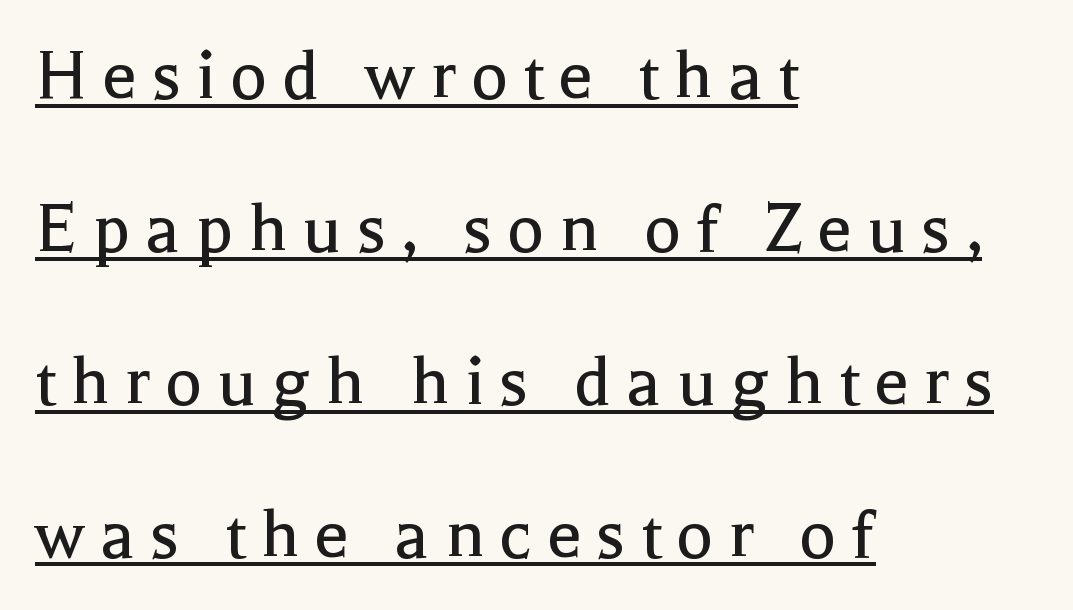
The image shows 78 px regular-weight serif type, upright; set left-aligned, loose line spacing (1.96x), underlined; a medium x-height.
